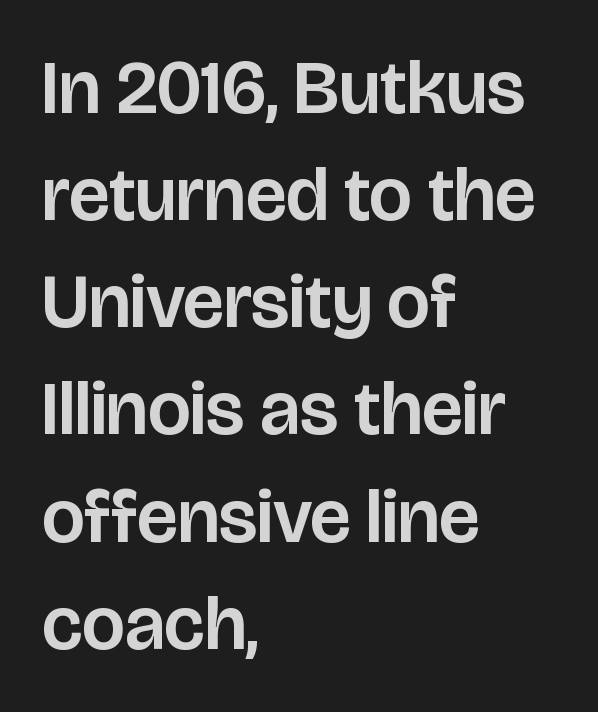
Quick note: not italic, upright. Vertical spacing — default. Decoration check: the copy has no underline. A typesetter would call this proportional, since set widths differ per character. In terms of letterform style, serifs are entirely absent.
